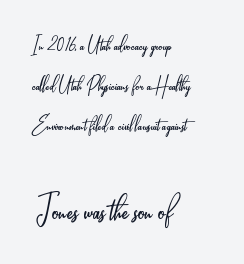
{"serif": "no", "bold": "no", "weight": "light", "width": "condensed", "stroke_contrast": "low", "x_height": "small", "monospaced": "no", "underline": "no", "align": "left", "line_spacing": "normal", "line_spacing_ratio": 1.61, "letter_spacing": "normal", "letter_spacing_em": 0.0, "larger_block": "second", "size_ratio": 1.72, "glyph_px": 43}
